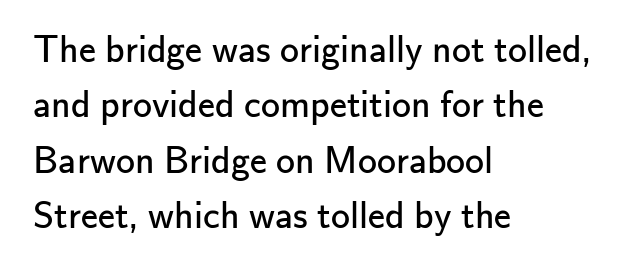
The image shows 38 px regular-weight sans-serif type, upright; set left-aligned, normal line spacing (1.46x), normal letter spacing, not underlined; low stroke contrast and a small x-height.
